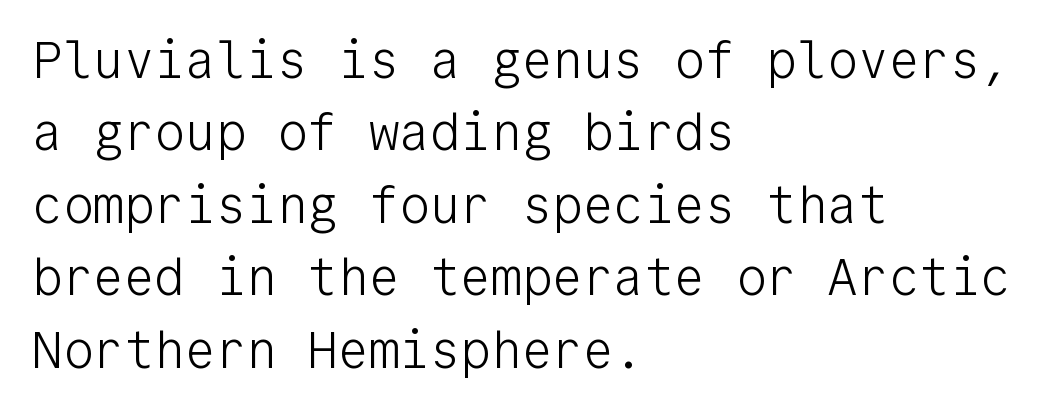
{"serif": "no", "italic": "no", "bold": "no", "weight": "light", "width": "normal", "stroke_contrast": "low", "x_height": "medium", "monospaced": "yes", "underline": "no", "align": "left", "line_spacing": "normal", "line_spacing_ratio": 1.42, "letter_spacing": "normal", "letter_spacing_em": 0.0, "glyph_px": 51}
